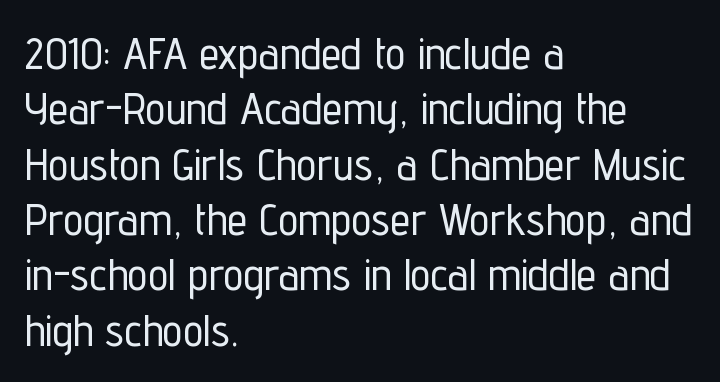
{"serif": "no", "italic": "no", "width": "condensed", "stroke_contrast": "low", "x_height": "medium", "monospaced": "no", "underline": "no", "align": "left", "line_spacing_ratio": 1.23, "letter_spacing": "normal", "letter_spacing_em": 0.0, "glyph_px": 45}
